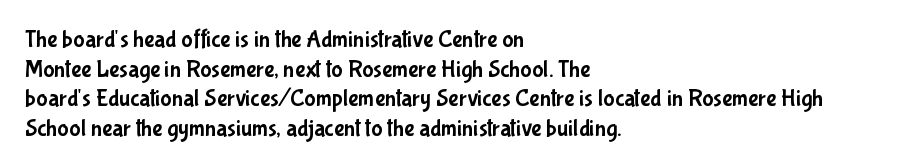
The rag falls on the right side of this text block. This sample uses an upright cut, with every glyph sitting square on the baseline. This sample uses plain, unmodified letter spacing. The strip under each line holds only bare page.
